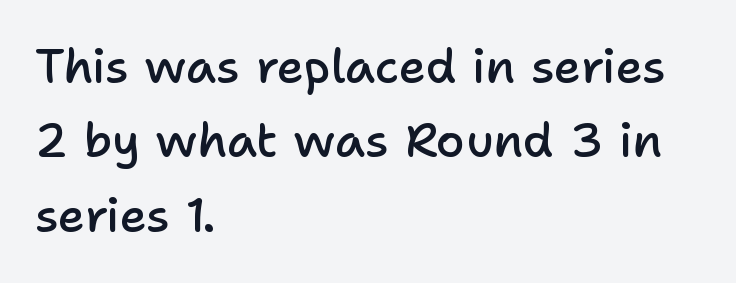
{"serif": "no", "italic": "no", "bold": "semi", "weight": "semibold", "width": "normal", "stroke_contrast": "low", "x_height": "medium", "monospaced": "no", "underline": "no", "align": "left", "line_spacing": "normal", "line_spacing_ratio": 1.58, "letter_spacing": "normal", "letter_spacing_em": 0.0, "glyph_px": 47}
